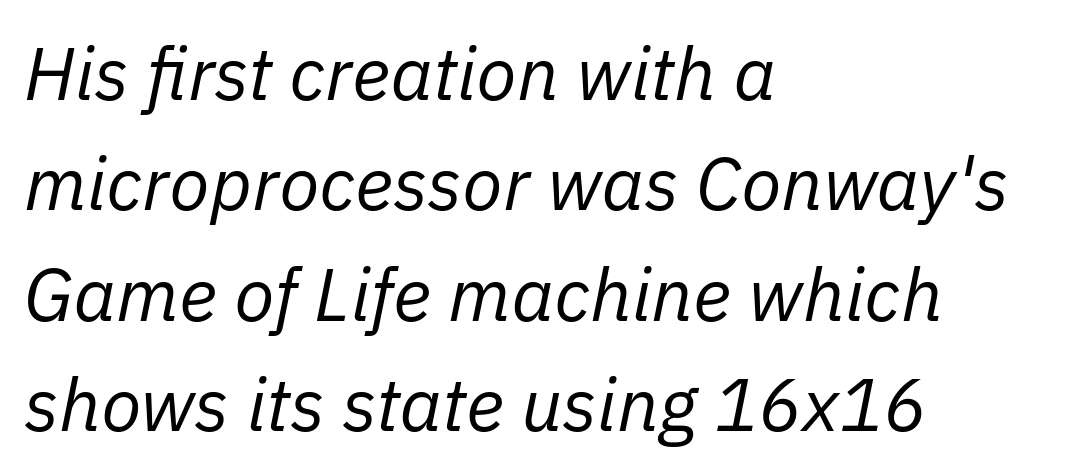
The image shows 74 px regular-weight type, italic (leaning right); set left-aligned, normal line spacing (1.49x), normal letter spacing, not underlined; low stroke contrast and a medium x-height.
